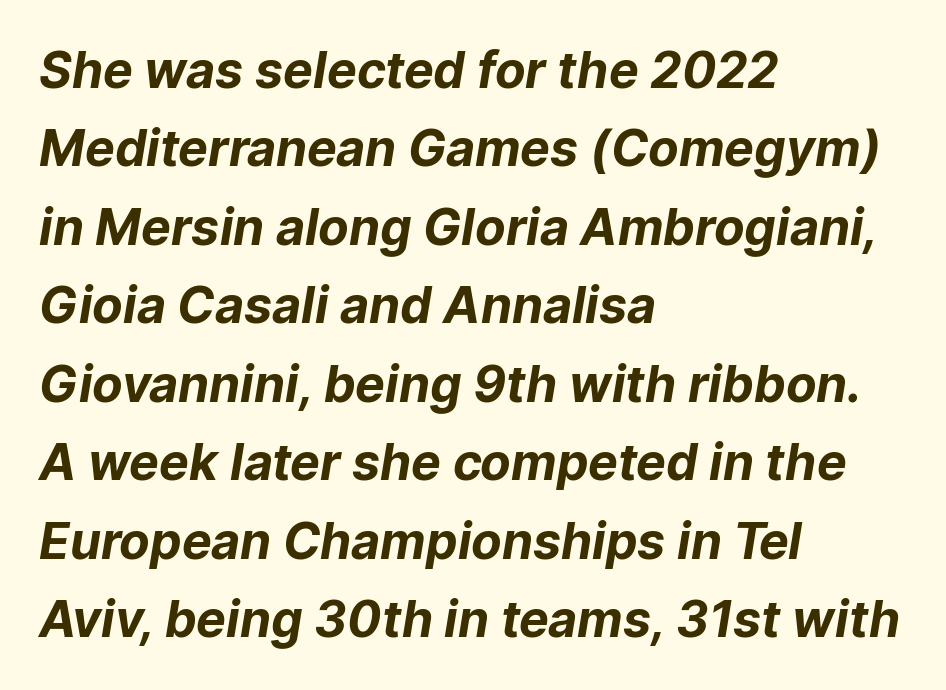
{"serif": "no", "bold": "yes", "weight": "bold", "width": "normal", "stroke_contrast": "low", "x_height": "medium", "monospaced": "no", "underline": "no", "align": "left", "line_spacing": "normal", "line_spacing_ratio": 1.57, "letter_spacing": "normal", "letter_spacing_em": 0.0, "glyph_px": 50}
